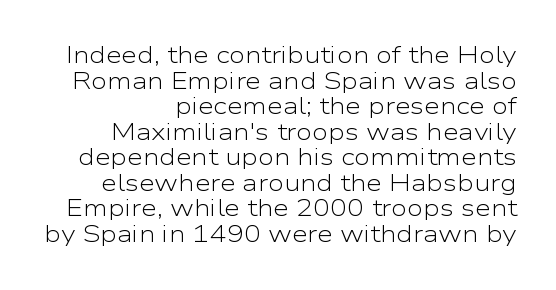
Q: Is the text bold? A: No.
Q: Is the text italic (slanted)? A: No, it is upright.
Q: Is the text underlined? A: No.
Q: How is the paragraph aligned? A: Right-aligned.
Q: Is the spacing between letters normal or unusually wide? A: Normal.
Q: Is the spacing between lines tight, normal or loose? A: Tight.
